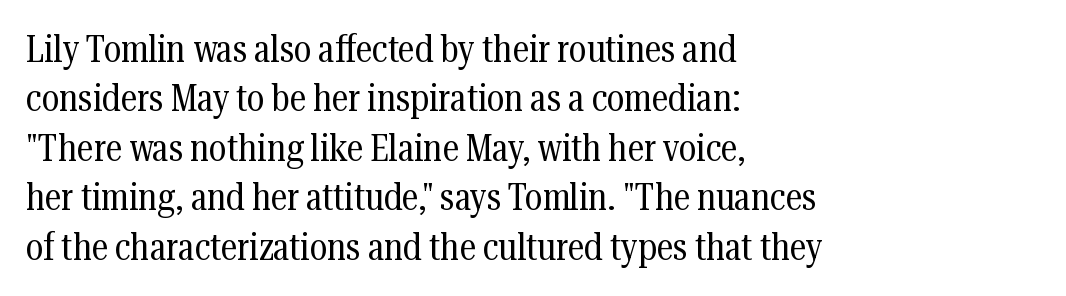
Font category for this specimen: serif. The typeface has the unassuming heft of standard copy or less. Observe the ordinary spacing: letters are neighbours, not strangers. Compared with a centered layout, this one pins lines to the left instead. The rendering uses a moderate line-height, typical for paragraphs.
